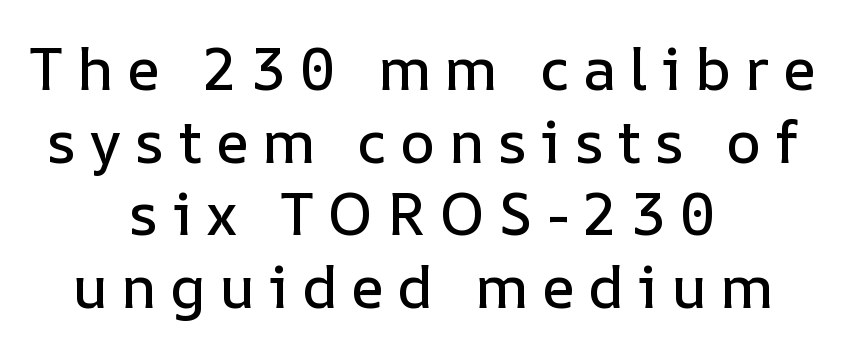
The image shows 59 px text type, upright; set centered, line spacing 1.23x, unusually wide letter spacing (+0.23 em), not underlined; low stroke contrast and a medium x-height.
